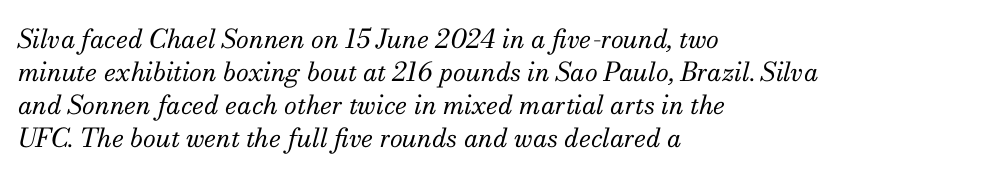
{"italic": "yes", "lean": "right", "slant_degrees": 13, "bold": "no", "underline": "no", "align": "left", "line_spacing": "normal", "line_spacing_ratio": 1.27, "letter_spacing": "normal", "letter_spacing_em": 0.0, "glyph_px": 26}
